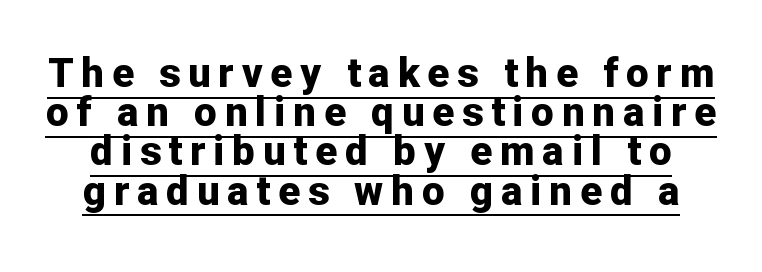
{"serif": "no", "italic": "no", "bold": "yes", "weight": "bold", "width": "normal", "stroke_contrast": "low", "x_height": "medium", "monospaced": "no", "underline": "yes", "line_spacing": "tight", "line_spacing_ratio": 0.98, "letter_spacing": "wide", "letter_spacing_em": 0.2, "glyph_px": 40}
